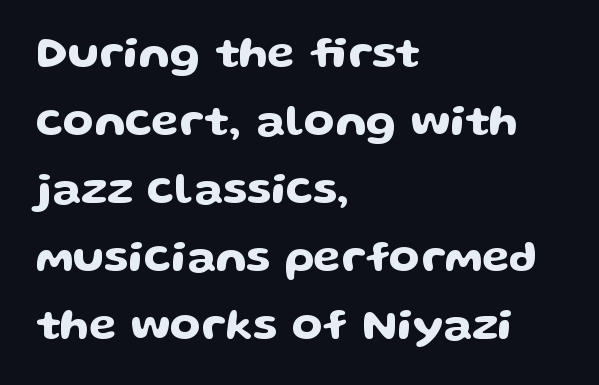
{"serif": "no", "italic": "no", "width": "wide", "stroke_contrast": "low", "x_height": "medium", "monospaced": "no", "underline": "no", "align": "left", "line_spacing": "normal", "line_spacing_ratio": 1.51, "letter_spacing": "normal", "letter_spacing_em": 0.0, "glyph_px": 45}
